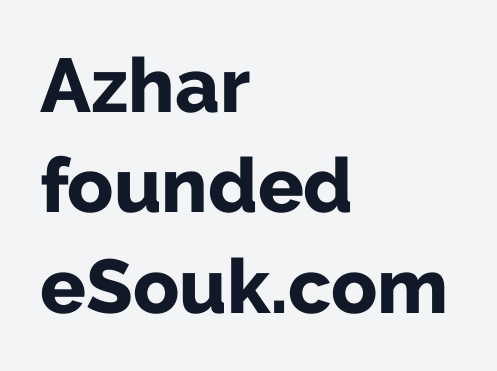
Q: Is the text bold? A: Yes.
Q: Is the text italic (slanted)? A: No, it is upright.
Q: Is the typeface a serif or a sans-serif typeface? A: Sans-serif.
Q: Is the text underlined? A: No.
Q: How is the paragraph aligned? A: Left-aligned.
Q: Is the spacing between letters normal or unusually wide? A: Normal.
Q: Is the spacing between lines tight, normal or loose? A: Normal.
Q: Width (condensed, normal, or wide)? A: Normal.
Q: Stroke contrast? A: Low.
Q: x-height? A: Medium.
Q: Monospaced? A: No.
